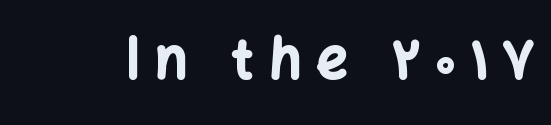
Clear beneath every line of the passage. The face used here has the dense, thick strokes of a bold. Every character sits straight up, as roman type does. A typesetter would call this proportional, since set widths differ per character.
